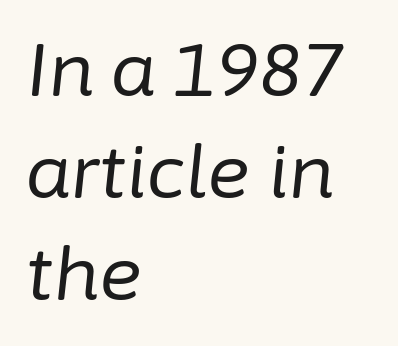
Q: Is the text bold? A: No.
Q: Is the text italic (slanted)? A: Yes, it leans right by about 6 degrees.
Q: Is the text underlined? A: No.
Q: How is the paragraph aligned? A: Left-aligned.
Q: Is the spacing between letters normal or unusually wide? A: Normal.
Q: Is the spacing between lines tight, normal or loose? A: Normal.
Q: Width (condensed, normal, or wide)? A: Normal.
Q: Stroke contrast? A: Low.
Q: x-height? A: Medium.
Q: Monospaced? A: No.
